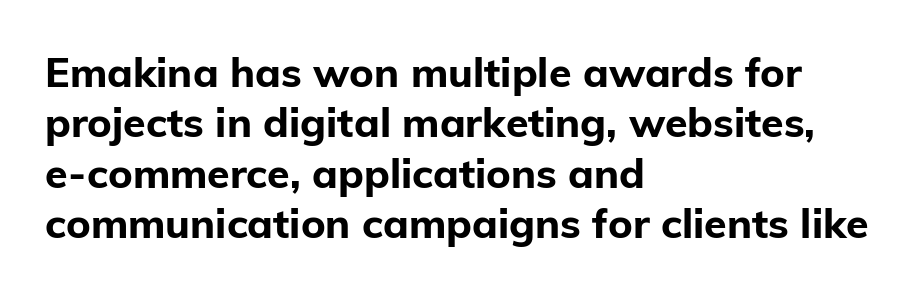
{"serif": "no", "italic": "no", "bold": "yes", "weight": "bold", "width": "normal", "stroke_contrast": "low", "x_height": "medium", "monospaced": "no", "underline": "no", "align": "left", "line_spacing_ratio": 1.23, "letter_spacing": "normal", "letter_spacing_em": 0.0, "glyph_px": 41}
